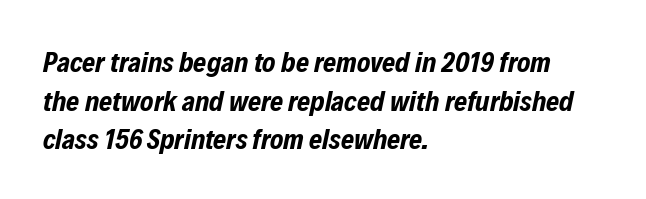
The image shows 28 px bold, condensed type, italic (leaning right); set left-aligned, normal line spacing (1.38x), normal letter spacing, not underlined; low stroke contrast and a medium x-height.
